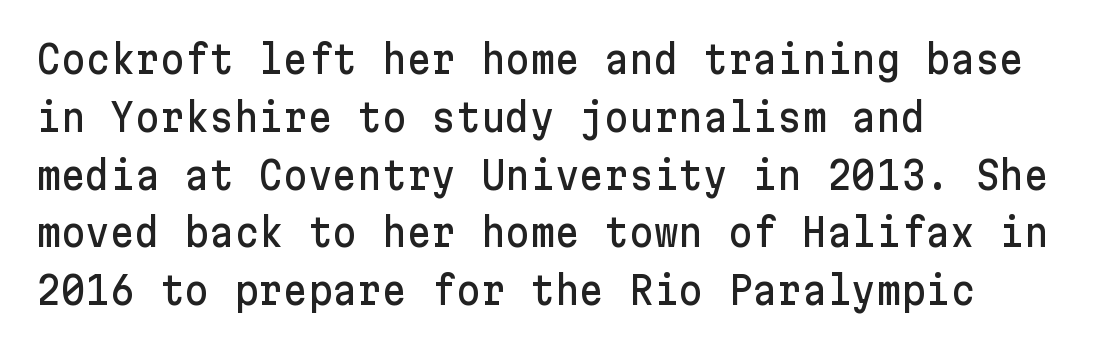
{"serif": "no", "italic": "no", "width": "normal", "stroke_contrast": "low", "x_height": "medium", "underline": "no", "align": "left", "line_spacing": "normal", "line_spacing_ratio": 1.52, "letter_spacing": "normal", "letter_spacing_em": 0.0, "glyph_px": 38}
